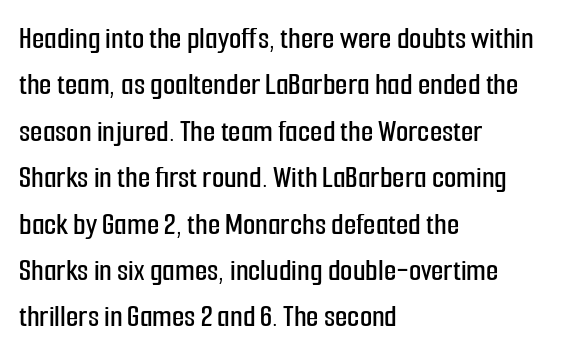
{"serif": "no", "italic": "no", "width": "condensed", "stroke_contrast": "low", "x_height": "medium", "monospaced": "no", "underline": "no", "align": "left", "line_spacing": "normal", "line_spacing_ratio": 1.45, "letter_spacing": "normal", "letter_spacing_em": 0.0, "glyph_px": 32}
